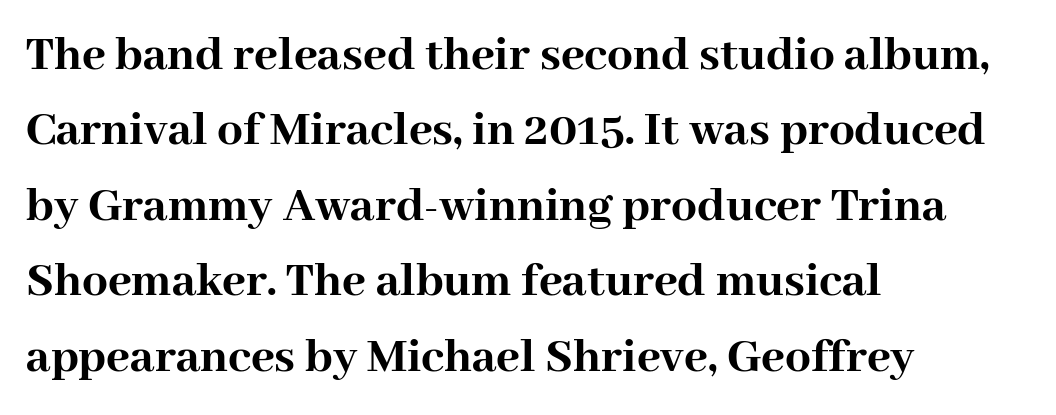
The image shows 51 px semibold serif type, upright; set left-aligned, normal line spacing (1.48x), normal letter spacing, not underlined; high stroke contrast and a medium x-height.
